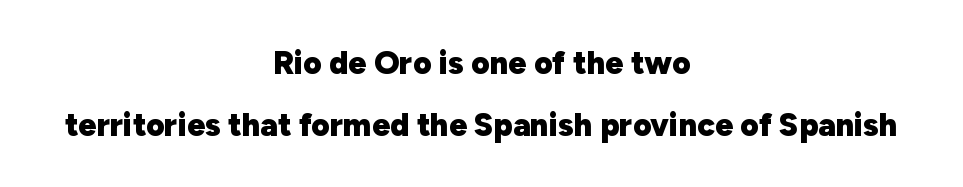
The image shows 32 px heavy sans-serif type, upright; set centered, loose line spacing (1.93x), normal letter spacing, not underlined; low stroke contrast and a medium x-height.
